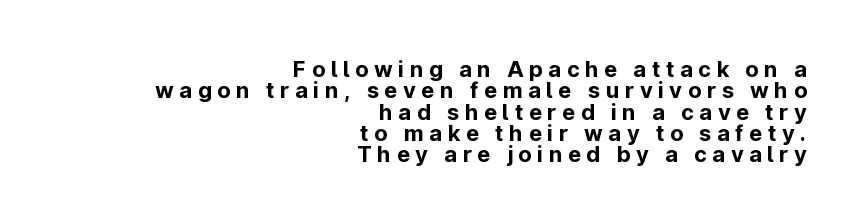
{"italic": "no", "bold": "yes", "underline": "no", "align": "right", "line_spacing": "tight", "line_spacing_ratio": 0.97, "letter_spacing": "wide", "letter_spacing_em": 0.25, "glyph_px": 22}
